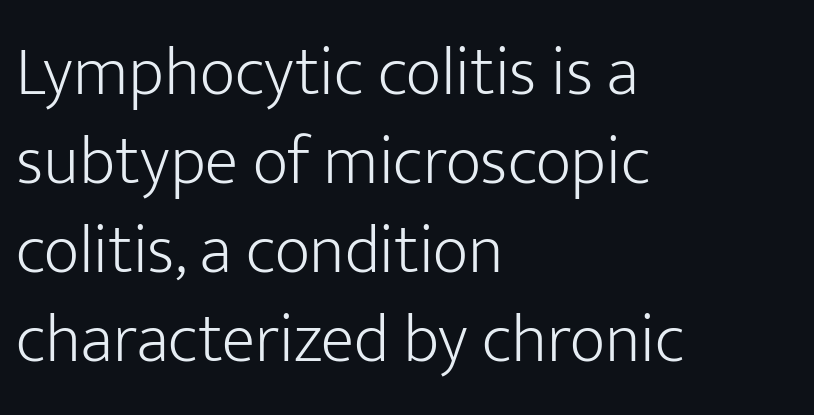
{"serif": "no", "italic": "no", "bold": "no", "weight": "light", "width": "normal", "stroke_contrast": "low", "x_height": "medium", "monospaced": "no", "underline": "no", "align": "left", "line_spacing": "normal", "line_spacing_ratio": 1.29, "letter_spacing": "normal", "letter_spacing_em": 0.0, "glyph_px": 69}
